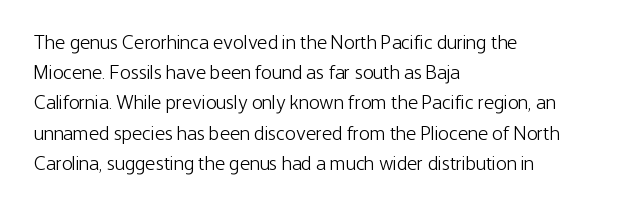
{"italic": "no", "bold": "no", "underline": "no", "align": "left", "line_spacing": "normal", "line_spacing_ratio": 1.51, "letter_spacing": "normal", "letter_spacing_em": 0.0, "glyph_px": 20}
